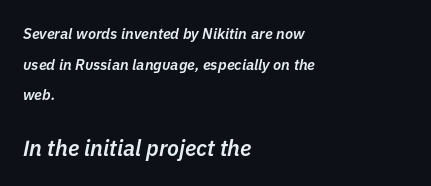
The image shows 22 px text type, italic (leaning right); set left-aligned, loose line spacing (2.05x), normal letter spacing, not underlined; the second (bottom) block is 1.47x larger.
